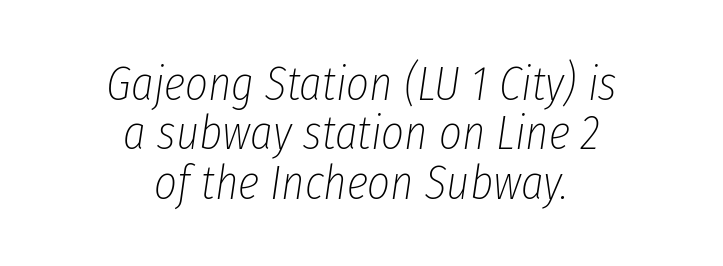
The image shows 49 px thin, condensed type, italic (leaning right); set centered, tight line spacing (1.01x), normal letter spacing, not underlined; low stroke contrast and a medium x-height.
